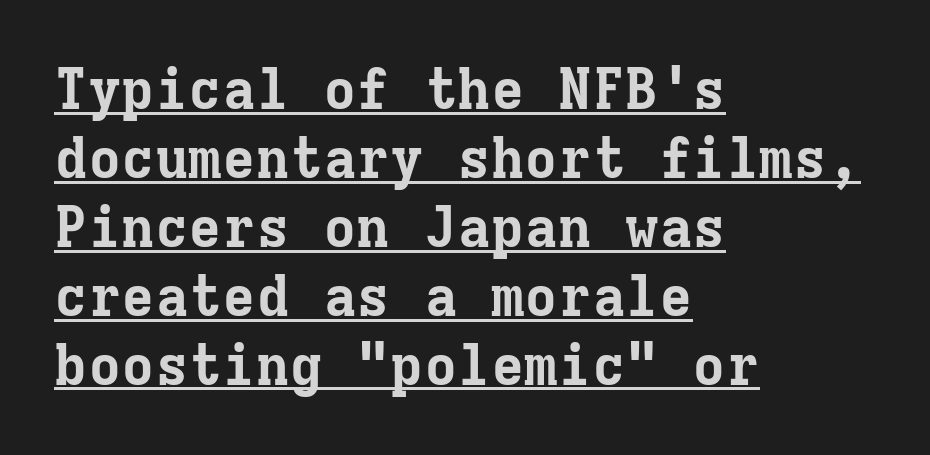
Q: Is the text bold? A: Yes.
Q: Is the text italic (slanted)? A: No, it is upright.
Q: Is the typeface a serif or a sans-serif typeface? A: Serif.
Q: Is the text underlined? A: Yes.
Q: How is the paragraph aligned? A: Left-aligned.
Q: Is the spacing between letters normal or unusually wide? A: Normal.
Q: Width (condensed, normal, or wide)? A: Normal.
Q: Stroke contrast? A: Low.
Q: x-height? A: Medium.
Q: Monospaced? A: Yes.
